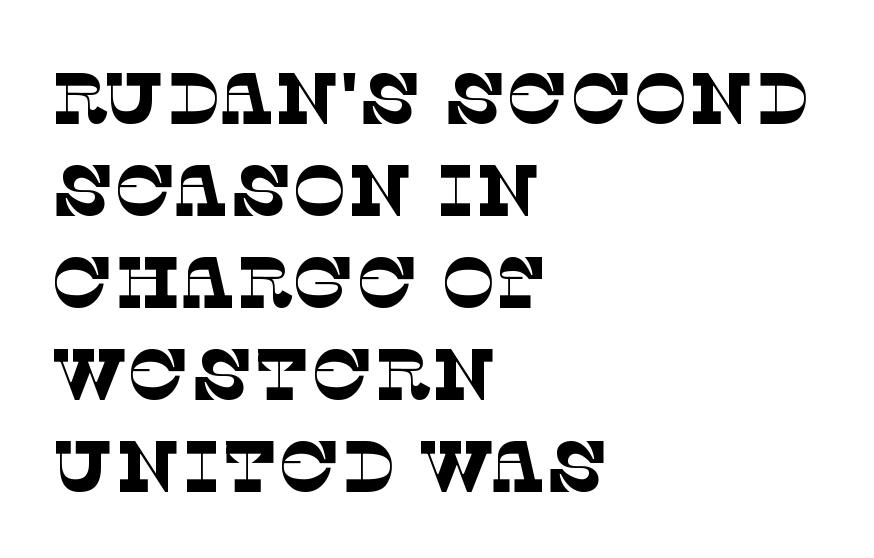
The image shows 73 px thin serif type; set left-aligned, normal line spacing (1.26x), normal letter spacing, not underlined; low stroke contrast and a large x-height.
